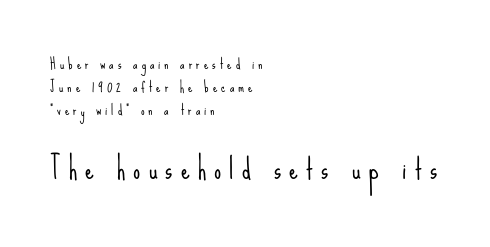
The image shows 28 px light, condensed sans-serif type, upright; set left-aligned, normal line spacing (1.63x), unusually wide letter spacing (+0.29 em), not underlined; the second (bottom) block is 2.0x larger; low stroke contrast and a small x-height.
